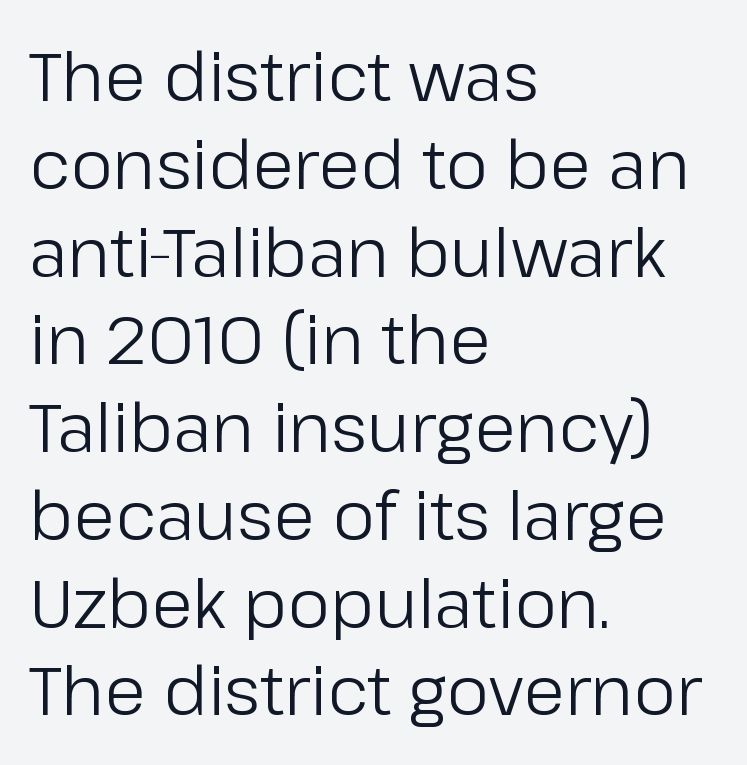
{"serif": "no", "italic": "no", "bold": "no", "weight": "regular", "width": "normal", "stroke_contrast": "low", "x_height": "medium", "monospaced": "no", "underline": "no", "align": "left", "line_spacing": "normal", "line_spacing_ratio": 1.31, "letter_spacing": "normal", "letter_spacing_em": 0.0, "glyph_px": 67}
